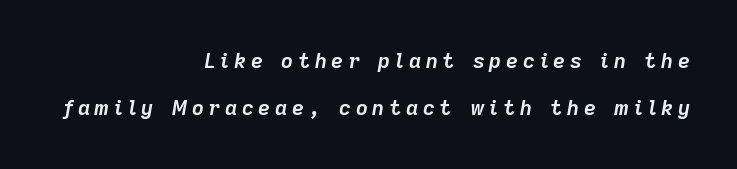
{"italic": "yes", "lean": "right", "slant_degrees": 9, "bold": "yes", "underline": "no", "align": "right", "line_spacing": "loose", "line_spacing_ratio": 2.24, "letter_spacing": "wide", "letter_spacing_em": 0.22, "glyph_px": 21}
